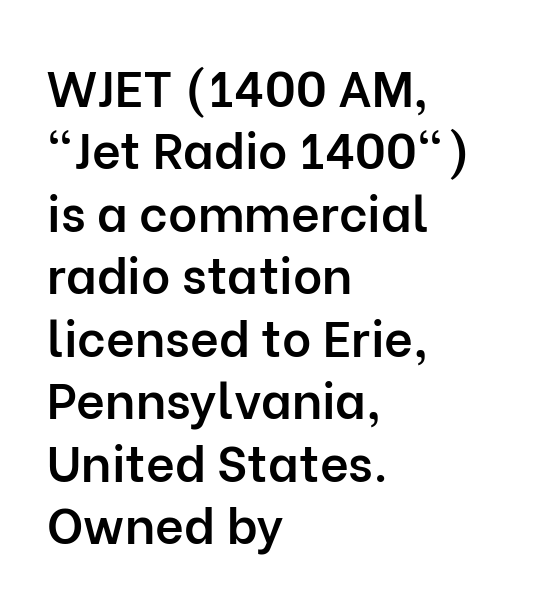
Heft: intermediate — a semibold. The rendering uses a moderate line-height, typical for paragraphs. The zone under the glyphs is completely vacant. This is roman type, the default non-slanted kind. The compositor pushed each line to the left boundary. Standard letterfit; no display-style spreading of the glyphs.
